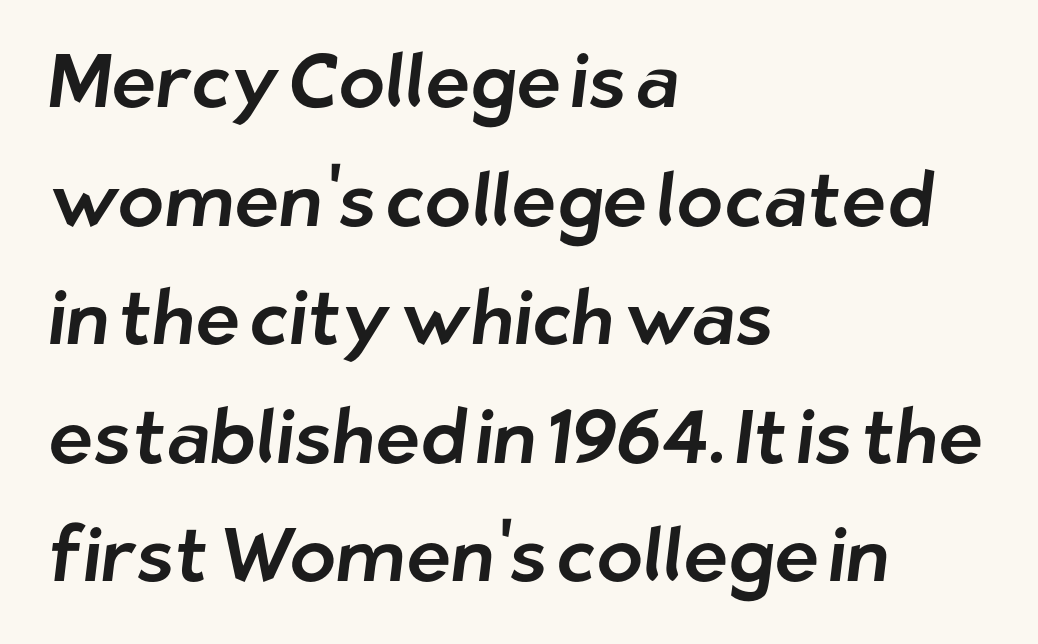
The image shows 76 px sans-serif type; set left-aligned, normal line spacing (1.56x), normal letter spacing, not underlined; low stroke contrast and a medium x-height.
